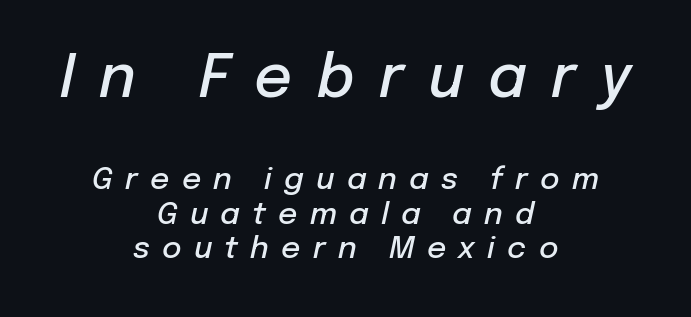
Q: Is the text bold? A: Semi-bold.
Q: Is the text italic (slanted)? A: Yes, it leans right by about 12 degrees.
Q: Is the text underlined? A: No.
Q: How is the paragraph aligned? A: Centered.
Q: Is the spacing between letters normal or unusually wide? A: Unusually wide.
Q: Is the spacing between lines tight, normal or loose? A: Tight.
Q: Which block of text is set in a larger size, the first (top) or the second (bottom)? A: The first (top) one.
Q: Width (condensed, normal, or wide)? A: Normal.
Q: Stroke contrast? A: Low.
Q: x-height? A: Medium.
Q: Monospaced? A: No.
